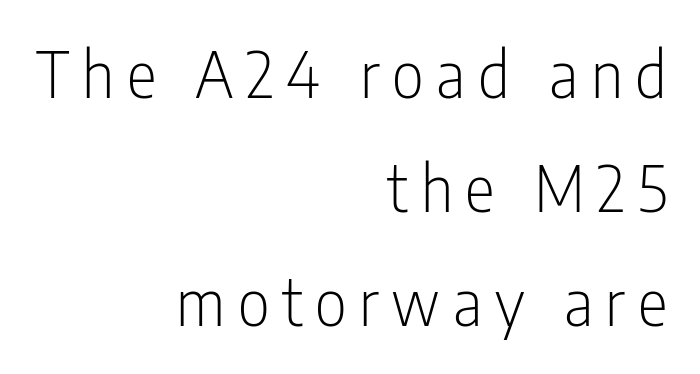
Descenders hang freely into open space. The rag falls on the left side of this text block. The face used here is a sans, in the tradition of grotesques and geometrics. No extra ink here — the face is not bold. Rendered with straight, roman letterforms. Letter spacing: wide.
